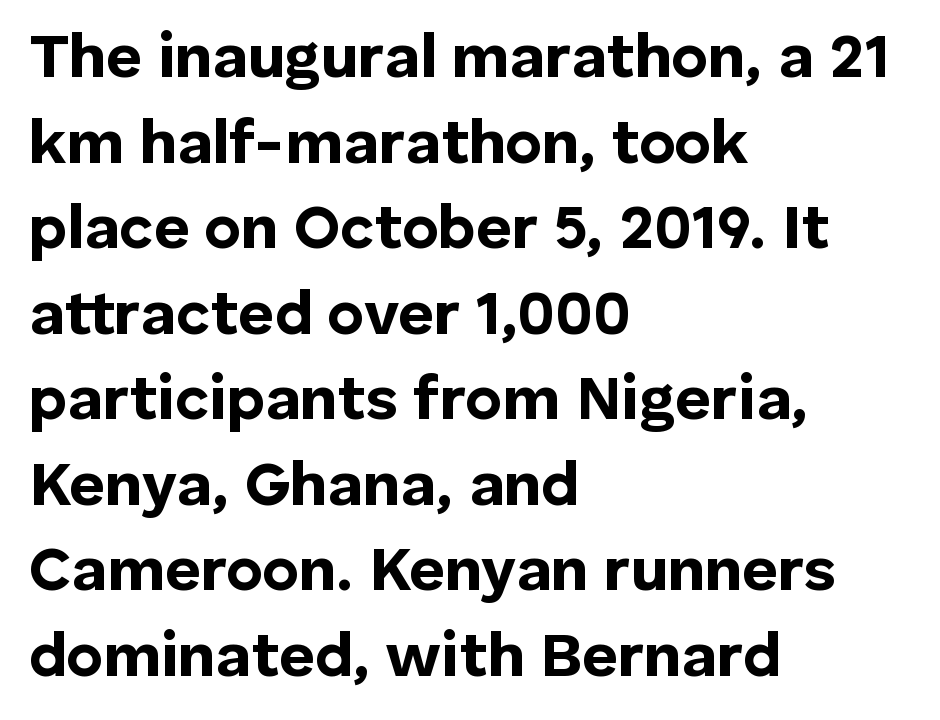
Q: Is the text bold? A: Yes.
Q: Is the text italic (slanted)? A: No, it is upright.
Q: Is the typeface a serif or a sans-serif typeface? A: Sans-serif.
Q: Is the text underlined? A: No.
Q: How is the paragraph aligned? A: Left-aligned.
Q: Is the spacing between letters normal or unusually wide? A: Normal.
Q: Is the spacing between lines tight, normal or loose? A: Normal.
Q: Width (condensed, normal, or wide)? A: Normal.
Q: Stroke contrast? A: Low.
Q: x-height? A: Medium.
Q: Monospaced? A: No.
